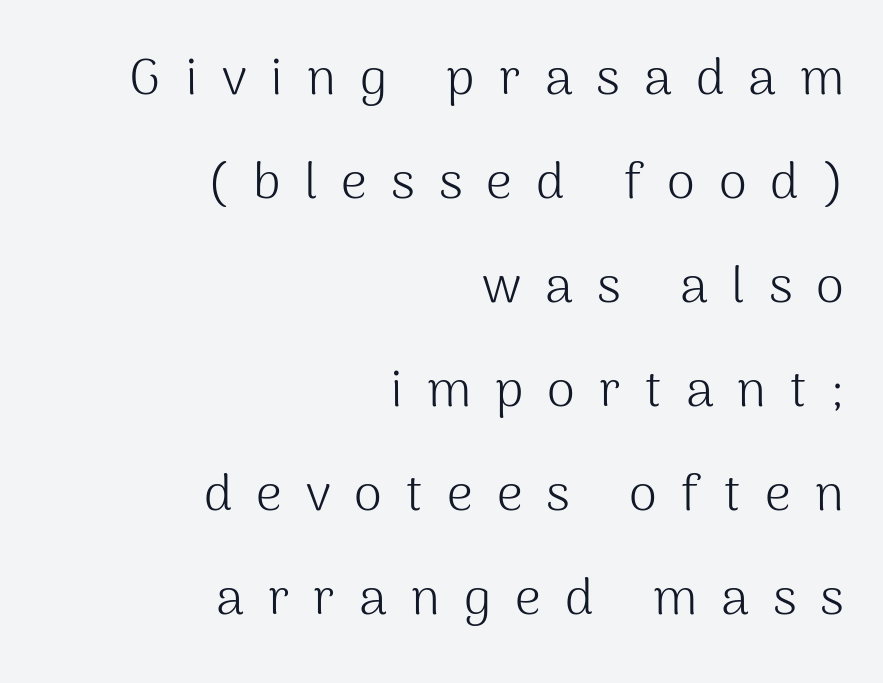
{"serif": "no", "italic": "no", "bold": "no", "weight": "light", "width": "normal", "stroke_contrast": "medium", "x_height": "medium", "monospaced": "no", "underline": "no", "align": "right", "line_spacing": "loose", "line_spacing_ratio": 2.04, "letter_spacing": "wide", "letter_spacing_em": 0.47, "glyph_px": 51}
